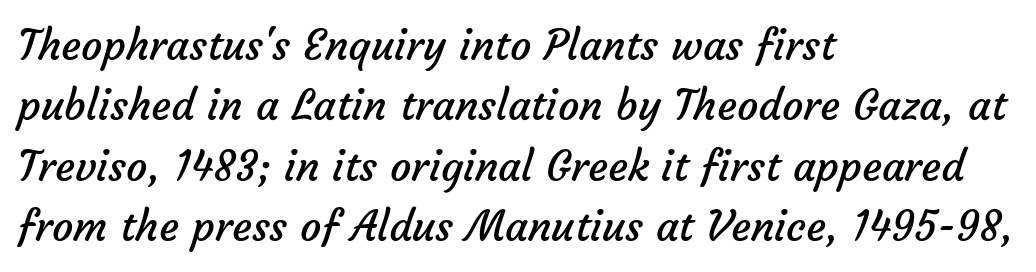
The image shows 42 px regular-weight sans-serif type; set left-aligned, normal line spacing (1.44x), normal letter spacing, not underlined; low stroke contrast and a medium x-height.
